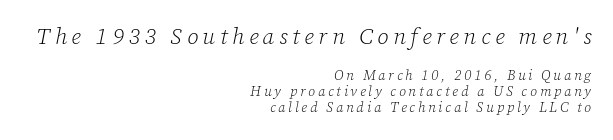
Q: Is the text bold? A: No.
Q: Is the text italic (slanted)? A: Yes, it leans right by about 12 degrees.
Q: Is the text underlined? A: No.
Q: How is the paragraph aligned? A: Right-aligned.
Q: Is the spacing between letters normal or unusually wide? A: Unusually wide.
Q: Is the spacing between lines tight, normal or loose? A: Tight.
Q: Which block of text is set in a larger size, the first (top) or the second (bottom)? A: The first (top) one.
